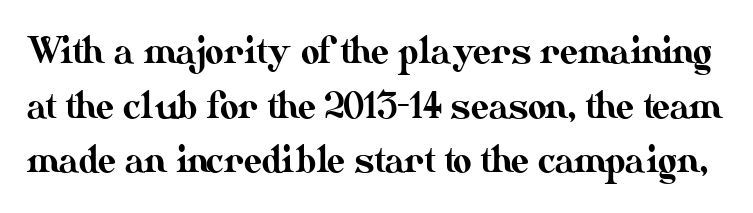
Q: Is the text italic (slanted)? A: No, it is upright.
Q: Is the text underlined? A: No.
Q: Is the spacing between letters normal or unusually wide? A: Normal.
Q: Is the spacing between lines tight, normal or loose? A: Normal.
Q: Width (condensed, normal, or wide)? A: Normal.
Q: Stroke contrast? A: Medium.
Q: x-height? A: Small.
Q: Monospaced? A: No.
